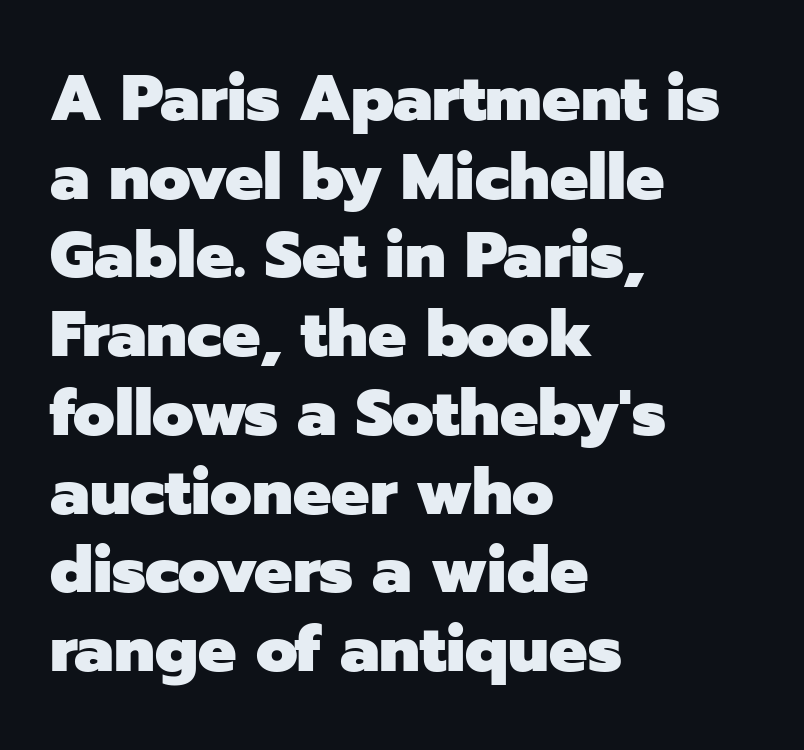
Q: Is the text bold? A: Yes.
Q: Is the text italic (slanted)? A: No, it is upright.
Q: Is the typeface a serif or a sans-serif typeface? A: Sans-serif.
Q: Is the text underlined? A: No.
Q: How is the paragraph aligned? A: Left-aligned.
Q: Is the spacing between letters normal or unusually wide? A: Normal.
Q: Width (condensed, normal, or wide)? A: Normal.
Q: Stroke contrast? A: Low.
Q: x-height? A: Medium.
Q: Monospaced? A: No.
